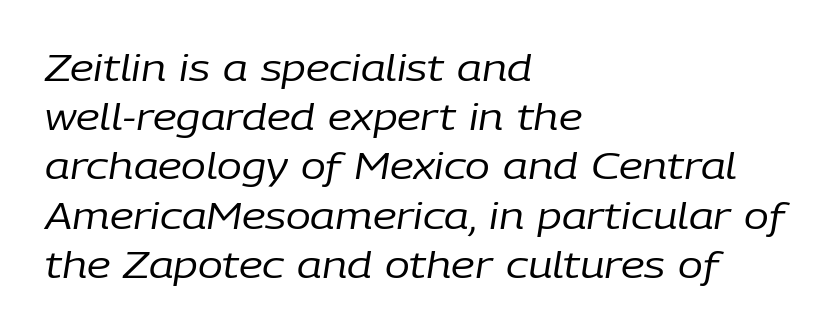
Q: Is the text bold? A: No.
Q: Is the text italic (slanted)? A: Yes, it leans right by about 9 degrees.
Q: Is the text underlined? A: No.
Q: How is the paragraph aligned? A: Left-aligned.
Q: Is the spacing between letters normal or unusually wide? A: Normal.
Q: Is the spacing between lines tight, normal or loose? A: Normal.
Q: Width (condensed, normal, or wide)? A: Normal.
Q: Stroke contrast? A: Low.
Q: x-height? A: Medium.
Q: Monospaced? A: No.
